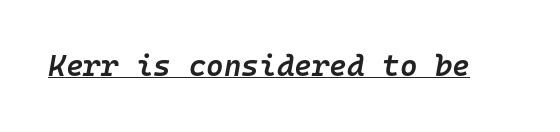
The image shows 30 px semibold type, italic (leaning right), monospaced; set normal letter spacing, underlined; low stroke contrast and a medium x-height.
